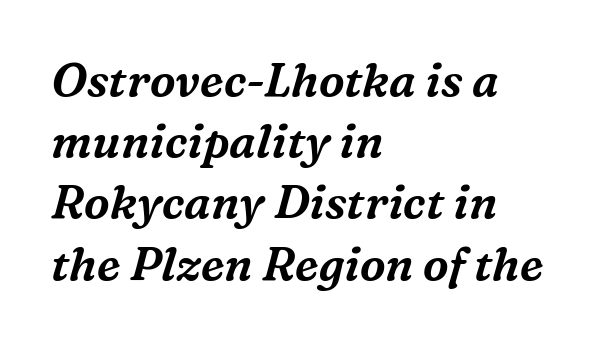
Q: Is the text italic (slanted)? A: Yes, it leans right by about 16 degrees.
Q: Is the typeface a serif or a sans-serif typeface? A: Serif.
Q: Is the text underlined? A: No.
Q: How is the paragraph aligned? A: Left-aligned.
Q: Is the spacing between letters normal or unusually wide? A: Normal.
Q: Is the spacing between lines tight, normal or loose? A: Normal.
Q: Width (condensed, normal, or wide)? A: Normal.
Q: Stroke contrast? A: Medium.
Q: x-height? A: Medium.
Q: Monospaced? A: No.
